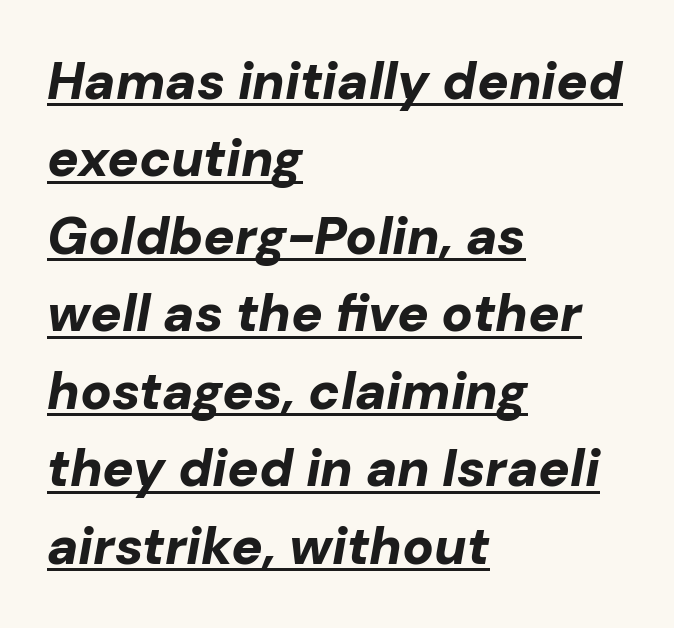
What decoration does the sample have? An underline. Default kerning and tracking; the words read as compact shapes. All the whitespace from short lines collects on the right. Is this a fixed-width face? No — the glyphs have proportional, varying widths. Weight check: bold — yes, fully.
